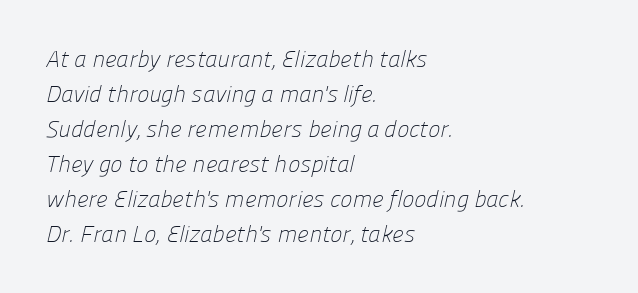
Summary of weight: not heavy and not bold. Leading: standard. The passage shown is not underscored anywhere. Each word holds together tightly as a unit, with standard inter-letter gaps. The lines are quadded left.
